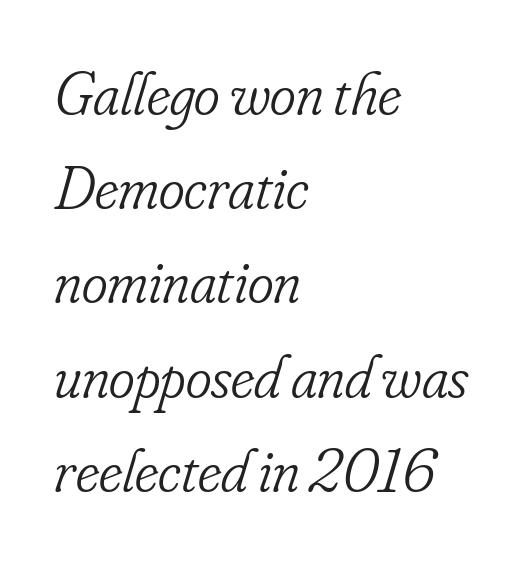
Serif or sans? Serif — the stroke terminals have little feet. The specimen omits any rule beneath the text block's lines. The letters advance in unequal steps, a hallmark of proportional type. The compositor pushed each line to the left boundary.
